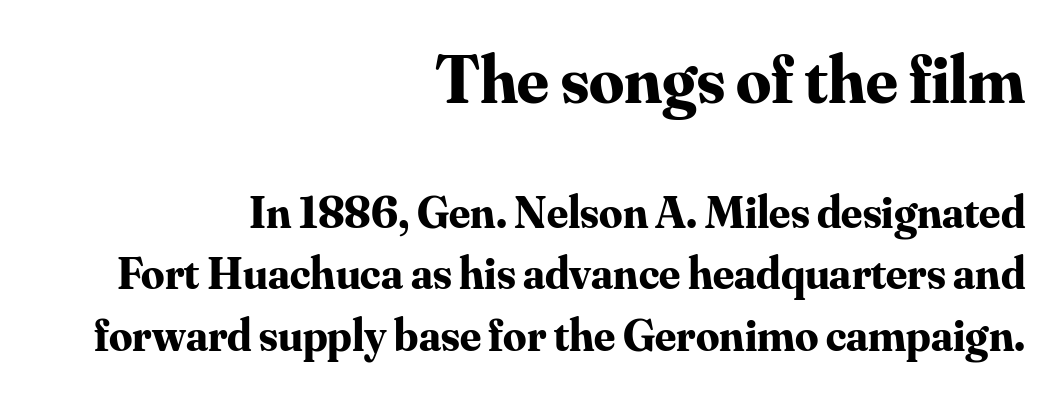
{"serif": "yes", "italic": "no", "bold": "yes", "weight": "bold", "width": "normal", "stroke_contrast": "medium", "x_height": "small", "monospaced": "no", "underline": "no", "align": "right", "line_spacing": "normal", "line_spacing_ratio": 1.34, "letter_spacing": "normal", "letter_spacing_em": 0.0, "larger_block": "first", "size_ratio": 1.5, "glyph_px": 69}
